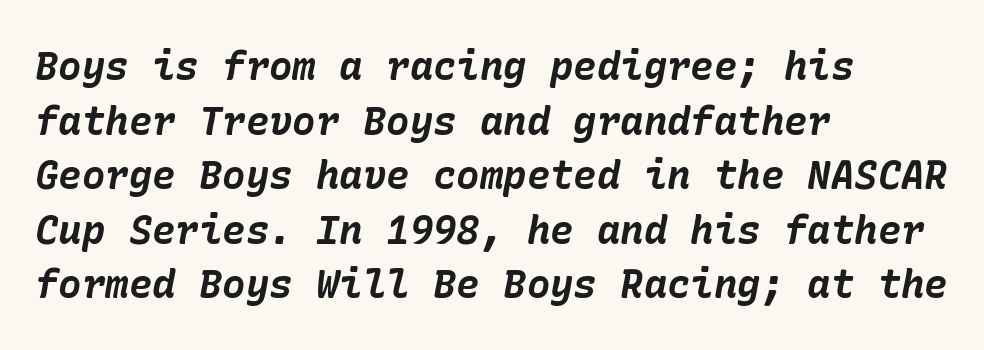
The rag falls on the right side of this text block. The glyphs look as if they've been sheared to an angle. Every letter is thick-stroked: bold, no question. The vertical gap from one line to the next is medium.
